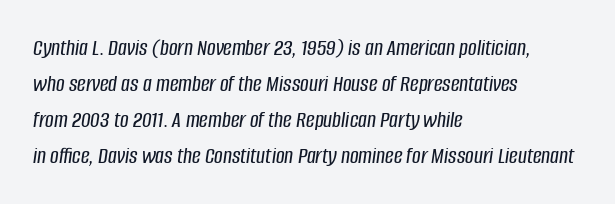
Where is the straight margin? On the left. No word sits above an underline. Glyph-to-glyph distance matches everyday printed text. Baseline-to-baseline distance is the conventional proportion of letter height. The letters are slanted; this is an italic face.
